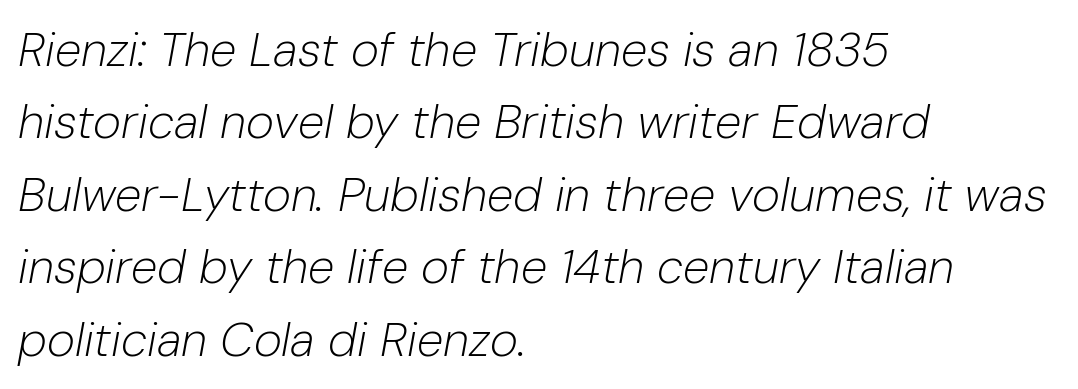
Do the characters align in a grid? No, the font is proportional. Which margin do the lines hug? The left one — the right edge is uneven. The passage shown is not underscored anywhere. Leading: standard. The strokes are not fattened; the text isn't bold.
